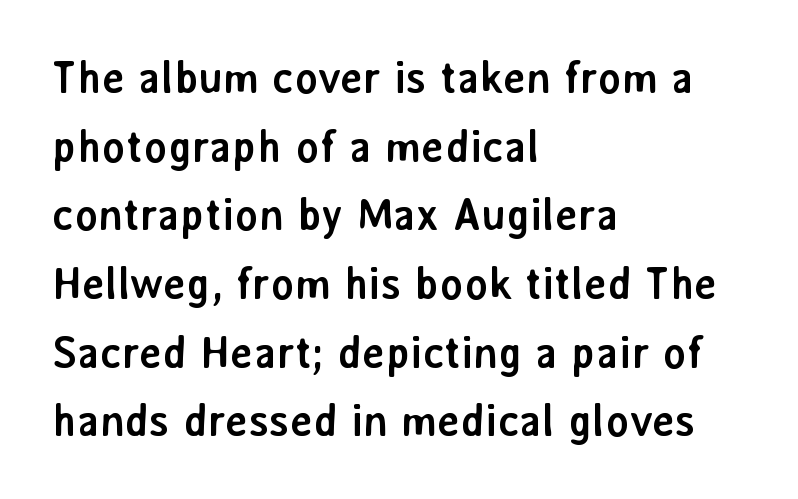
{"serif": "no", "italic": "no", "bold": "yes", "weight": "semibold", "width": "normal", "stroke_contrast": "low", "x_height": "medium", "monospaced": "no", "underline": "no", "align": "left", "line_spacing": "normal", "line_spacing_ratio": 1.56, "letter_spacing": "normal", "letter_spacing_em": 0.0, "glyph_px": 44}
